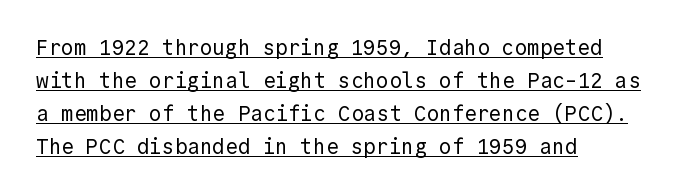
{"italic": "no", "bold": "no", "underline": "yes", "align": "left", "line_spacing": "normal", "line_spacing_ratio": 1.57, "letter_spacing": "normal", "letter_spacing_em": 0.0, "glyph_px": 21}
